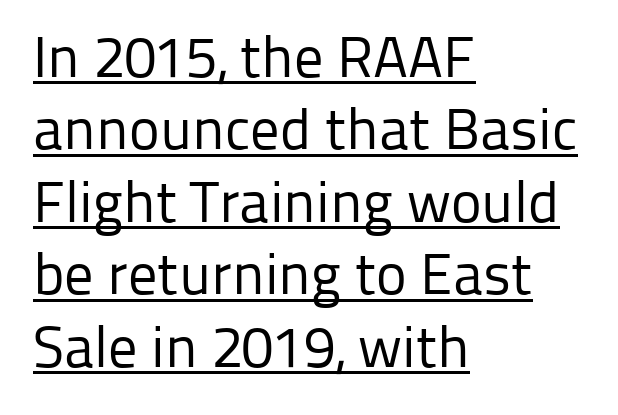
The image shows 58 px regular-weight sans-serif type, upright; set left-aligned, normal line spacing (1.25x), normal letter spacing, underlined; low stroke contrast and a medium x-height.
